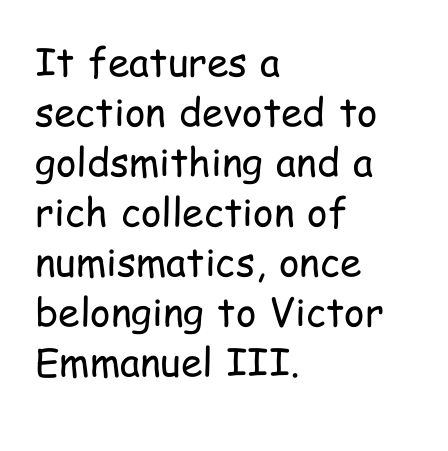
One-word summary of the alignment: left. Summary of vertical rhythm: regular, with standard interline spacing. Each word holds together tightly as a unit, with standard inter-letter gaps. Regarding serifs, this sample does without them. Check under the words: just untouched page.
